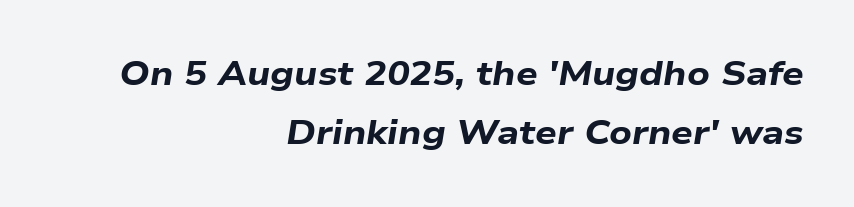
The image shows 34 px bold, wide type, italic (leaning right); set right-aligned, line spacing 1.75x, normal letter spacing, not underlined; low stroke contrast and a medium x-height.
